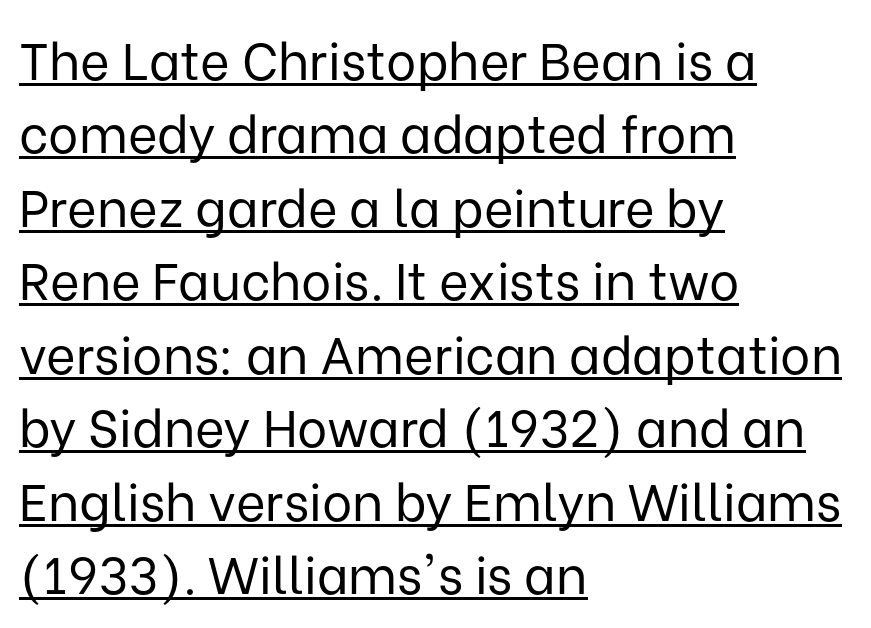
Every word sits above its own underline. The font sits on the lighter half of the weight spectrum, regular included. Left-aligned paragraph, ragged on the right. The letters advance in unequal steps, a hallmark of proportional type.
